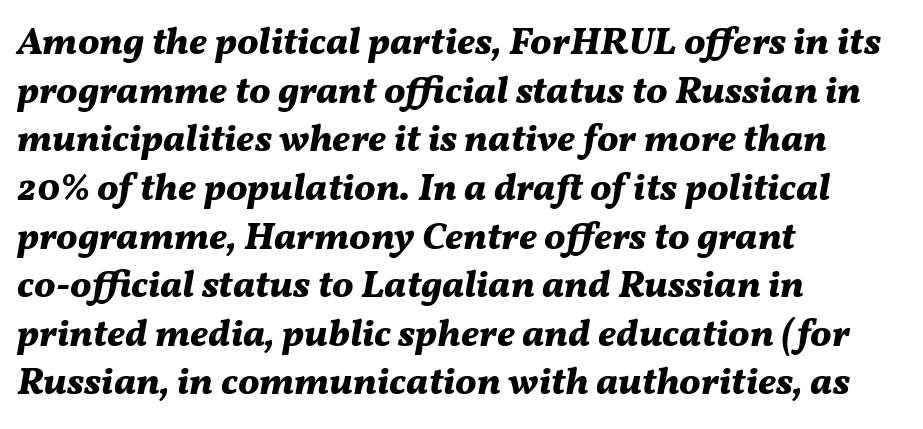
Each line starts at the same left margin while the right side varies. Pretty heavy lettering here — definitely bold. Honestly, the letter spacing is just normal — you wouldn't notice it. Each row of text sits above clean, open space. This block has exactly the height ordinary leading produces. Emphasis-style slanted type is in use.
